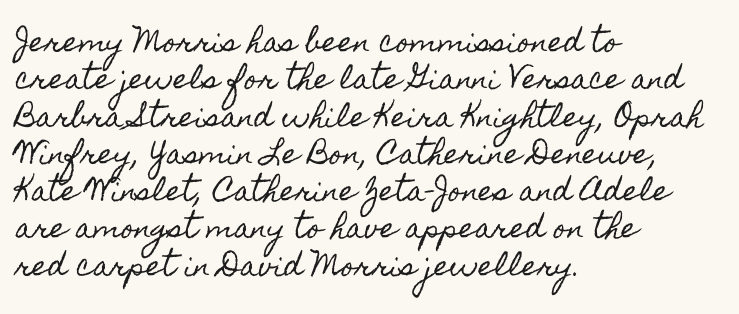
Q: Is the text italic (slanted)? A: Yes.
Q: Is the text underlined? A: No.
Q: How is the paragraph aligned? A: Left-aligned.
Q: Is the spacing between letters normal or unusually wide? A: Normal.
Q: Is the spacing between lines tight, normal or loose? A: Normal.
